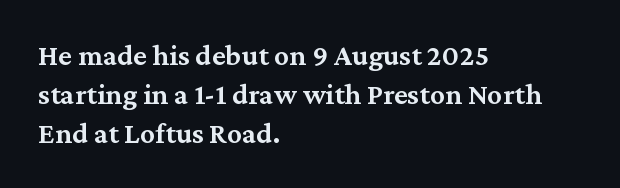
{"serif": "yes", "italic": "no", "bold": "semi", "weight": "semibold", "width": "normal", "stroke_contrast": "medium", "x_height": "medium", "monospaced": "no", "underline": "no", "align": "left", "line_spacing": "normal", "line_spacing_ratio": 1.3, "letter_spacing": "normal", "letter_spacing_em": 0.0, "glyph_px": 30}
